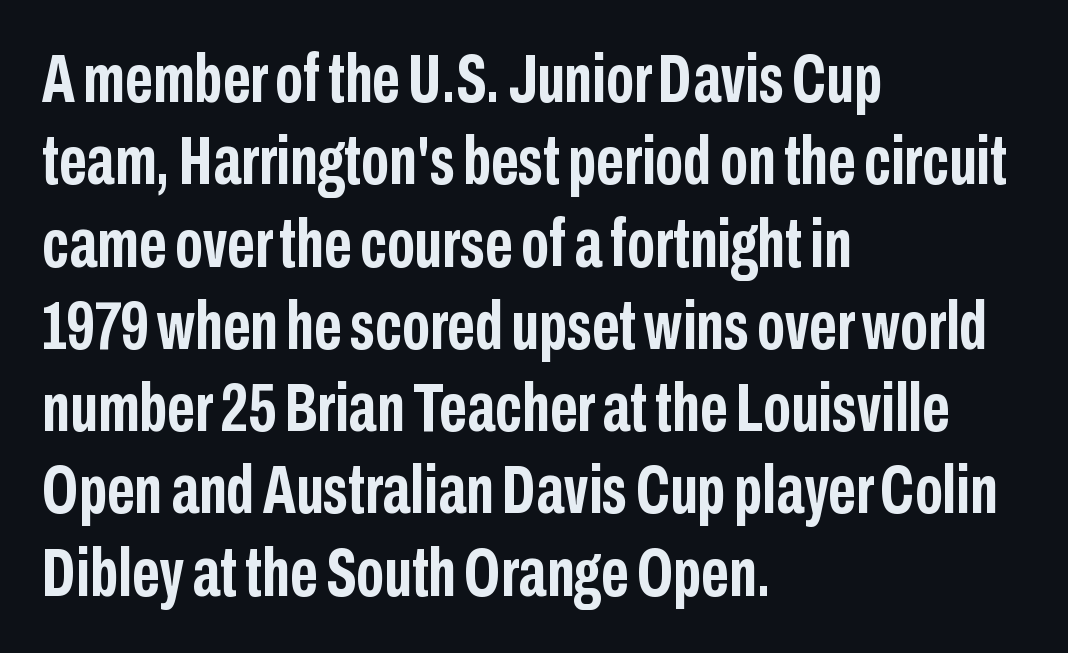
Is the block centered? No — it sits flush against the left margin. The passage shown has conventional tracking throughout. Serifs: no, the terminals of the letterforms are clean. The face used here is proportionally spaced, like ordinary book or web type. The characters look thick and weighty, a clear bold. The font's upright variant was chosen for this text.
